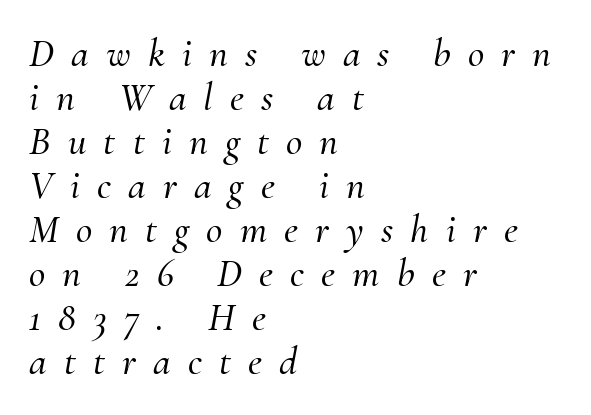
The image shows 40 px serif type, italic (leaning right); set left-aligned, tight line spacing (1.1x), unusually wide letter spacing (+0.43 em), not underlined; medium stroke contrast and a small x-height.
